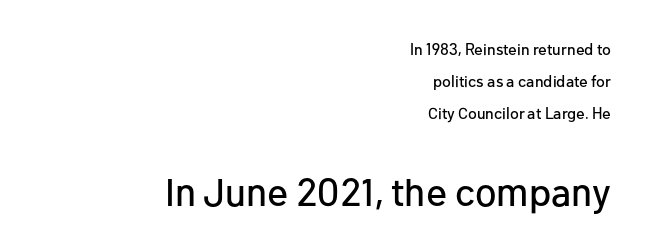
Layout note: lines flush right. Character size in the trailing block exceeds that of the leading block. Upright lettering throughout. Serif or sans? Sans — the stroke terminals are bare. You could not count columns in this text — the font is proportionally spaced. How are the letters spaced? Ordinarily, with no added tracking.
